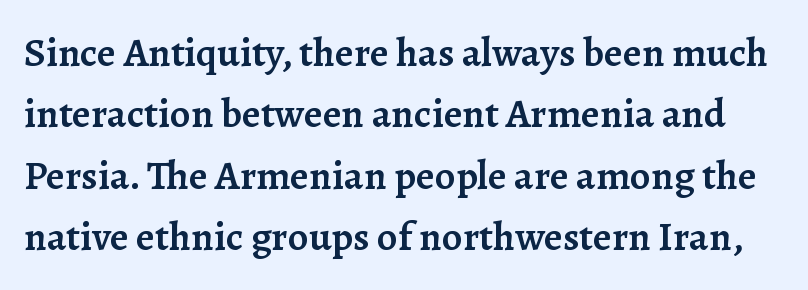
The lines sit at an ordinary, default distance from one another. The letters stand upright; this is a roman face. The font family rendered here belongs to the serif group. Spacing verdict: proportional, widths tailored to each character. Standard letterfit; no display-style spreading of the glyphs.
